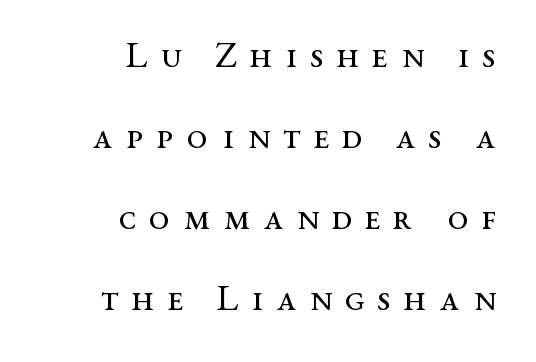
Q: Is the text bold? A: No.
Q: Is the text italic (slanted)? A: No, it is upright.
Q: Is the typeface a serif or a sans-serif typeface? A: Serif.
Q: Is the text underlined? A: No.
Q: How is the paragraph aligned? A: Right-aligned.
Q: Is the spacing between letters normal or unusually wide? A: Unusually wide.
Q: Is the spacing between lines tight, normal or loose? A: Loose.
Q: Width (condensed, normal, or wide)? A: Wide.
Q: Stroke contrast? A: Medium.
Q: x-height? A: Medium.
Q: Monospaced? A: No.
